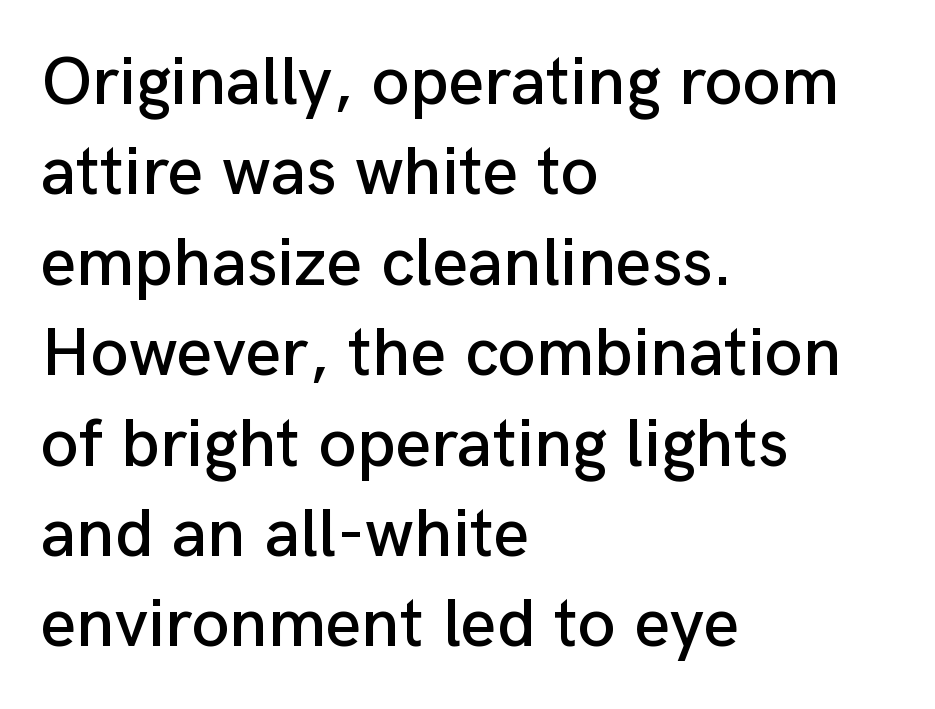
The image shows 69 px sans-serif type, upright; set left-aligned, normal line spacing (1.31x), normal letter spacing, not underlined; low stroke contrast and a medium x-height.
